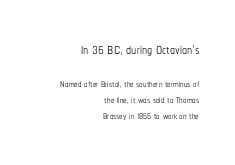
Q: Is the text bold? A: No.
Q: Is the text italic (slanted)? A: No, it is upright.
Q: Is the text underlined? A: No.
Q: How is the paragraph aligned? A: Right-aligned.
Q: Is the spacing between letters normal or unusually wide? A: Normal.
Q: Is the spacing between lines tight, normal or loose? A: Tight.
Q: Which block of text is set in a larger size, the first (top) or the second (bottom)? A: The first (top) one.
